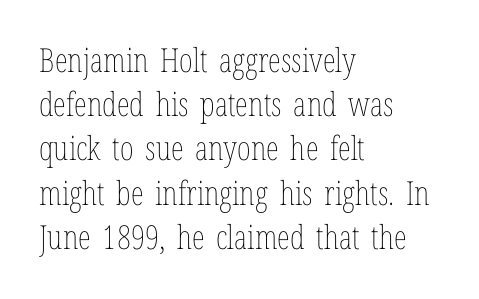
Q: Is the text bold? A: No.
Q: Is the text italic (slanted)? A: No, it is upright.
Q: Is the text underlined? A: No.
Q: How is the paragraph aligned? A: Left-aligned.
Q: Is the spacing between letters normal or unusually wide? A: Normal.
Q: Is the spacing between lines tight, normal or loose? A: Normal.
Q: Width (condensed, normal, or wide)? A: Condensed.
Q: Stroke contrast? A: Low.
Q: x-height? A: Medium.
Q: Monospaced? A: No.
